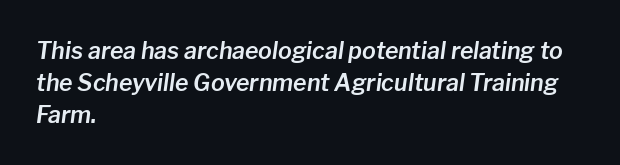
The image shows 23 px text type, italic (leaning right); set left-aligned, normal line spacing (1.39x), normal letter spacing, not underlined.
